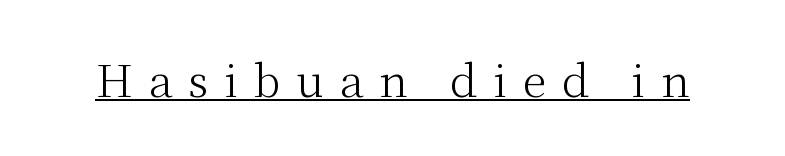
Like a heading marked for emphasis, these lines bear an underscore. The passage shown has open, widely tracked lettering throughout. These lines are rendered in a variable-pitch font. Every character sits straight up, as roman type does. Letters have the restrained weight of plain body copy at most.
